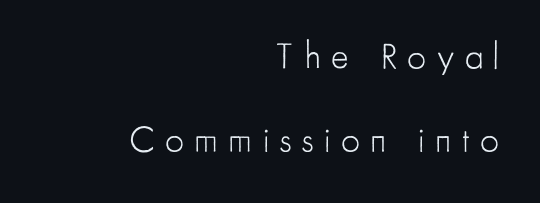
{"serif": "no", "italic": "no", "bold": "no", "weight": "light", "width": "condensed", "stroke_contrast": "low", "x_height": "small", "monospaced": "no", "underline": "no", "align": "right", "line_spacing": "loose", "line_spacing_ratio": 2.23, "letter_spacing": "wide", "letter_spacing_em": 0.28, "glyph_px": 37}
